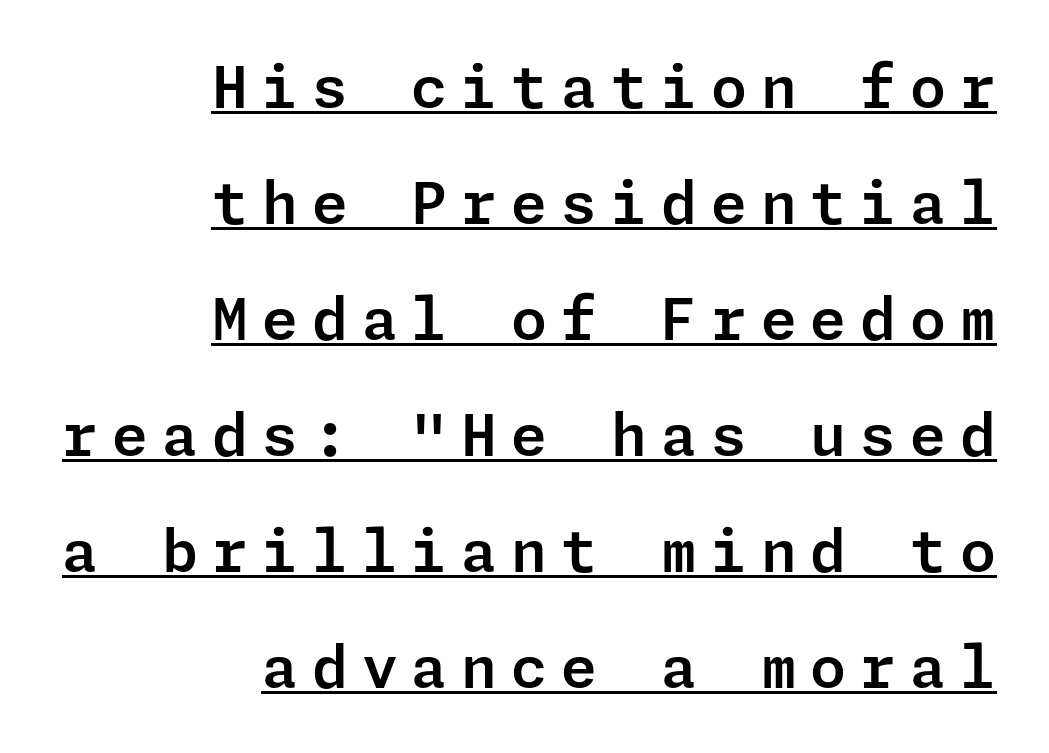
One-word summary of the alignment: right. Vertical spacing — loose. A baseline rule has been typeset under these characters. In terms of posture, this sample is upright.
